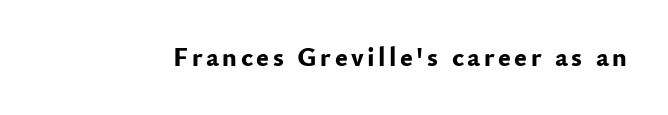
{"italic": "no", "bold": "yes", "underline": "no", "glyph_px": 27}
